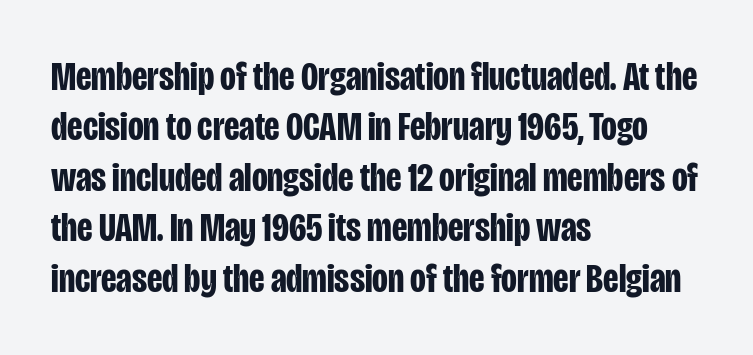
Q: Is the text bold? A: Yes.
Q: Is the text italic (slanted)? A: No, it is upright.
Q: Is the typeface a serif or a sans-serif typeface? A: Sans-serif.
Q: Is the text underlined? A: No.
Q: How is the paragraph aligned? A: Left-aligned.
Q: Is the spacing between letters normal or unusually wide? A: Normal.
Q: Width (condensed, normal, or wide)? A: Condensed.
Q: Stroke contrast? A: Low.
Q: x-height? A: Large.
Q: Monospaced? A: No.
